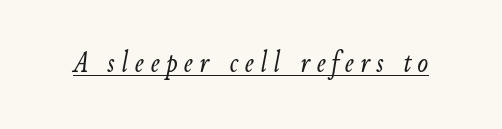
Q: Is the text bold? A: No.
Q: Is the text italic (slanted)? A: Yes, it leans right by about 9 degrees.
Q: Is the text underlined? A: Yes.
Q: Is the spacing between letters normal or unusually wide? A: Unusually wide.
Q: Width (condensed, normal, or wide)? A: Condensed.
Q: Stroke contrast? A: Low.
Q: x-height? A: Small.
Q: Monospaced? A: No.
